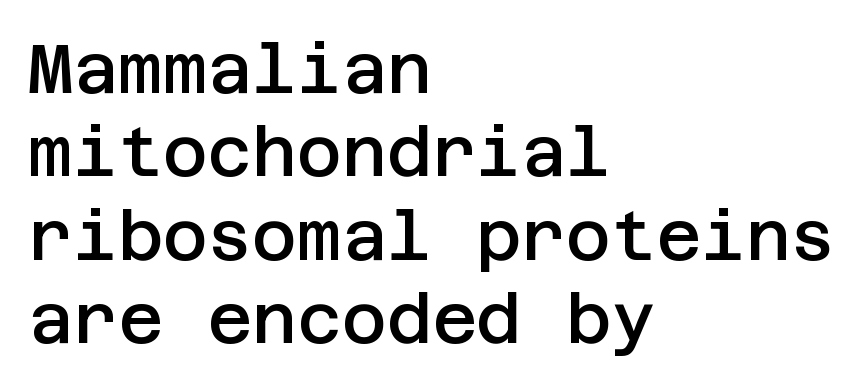
Classification — sans serif. Typesetter's note: demi weight, one step under bold. These lines keep a tight, regular rhythm from letter to letter. Left-aligned paragraph, ragged on the right.
